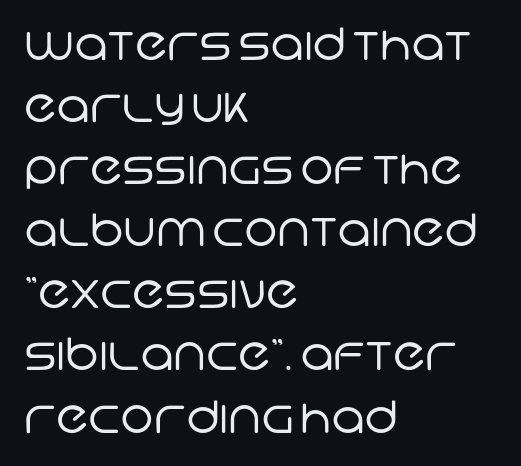
The image shows 45 px regular-weight sans-serif type; set left-aligned, normal line spacing (1.38x), normal letter spacing, not underlined; low stroke contrast and a large x-height.
